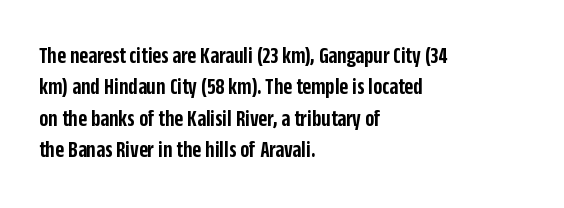
The image shows 24 px text type, upright; set left-aligned, normal line spacing (1.31x), normal letter spacing, not underlined.
